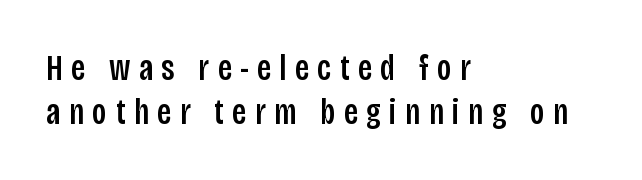
The image shows 36 px condensed sans-serif type, upright; set left-aligned, line spacing 1.22x, unusually wide letter spacing (+0.24 em), not underlined; low stroke contrast and a large x-height.
